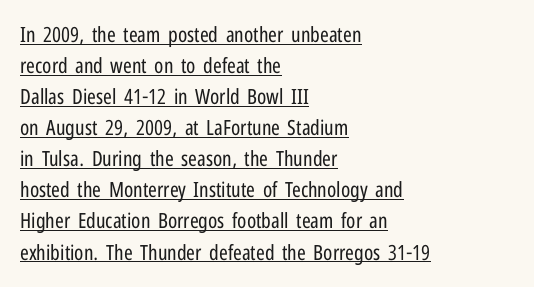
Decoration check: the copy is underlined. Counters stay open thanks to moderate or lighter strokes. The type sits square on the baseline with zero lean. Vertical spacing — default. Does the copy run flush right? No — it runs flush left. Tracking value appears to be zero — textbook default spacing.
